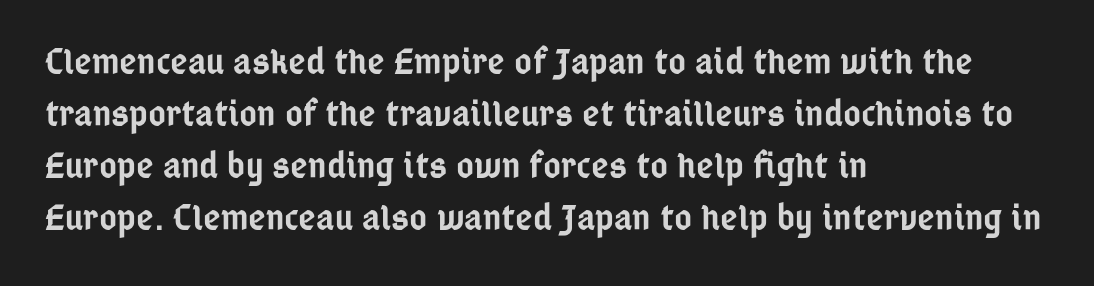
The image shows 38 px semibold, condensed sans-serif type, upright; set left-aligned, normal line spacing (1.37x), normal letter spacing, not underlined; low stroke contrast and a medium x-height.
